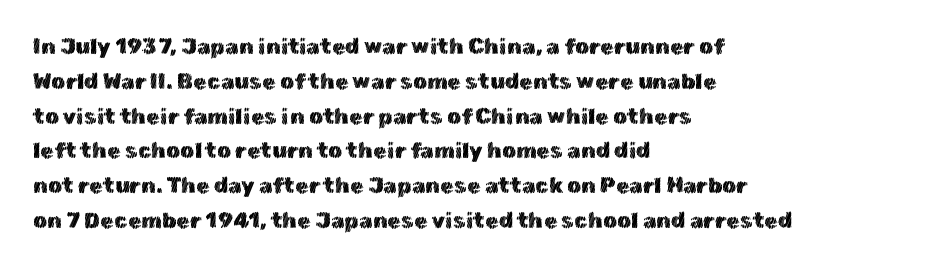
{"italic": "no", "underline": "no", "align": "left", "line_spacing": "normal", "line_spacing_ratio": 1.58, "letter_spacing": "normal", "letter_spacing_em": 0.0, "glyph_px": 22}
